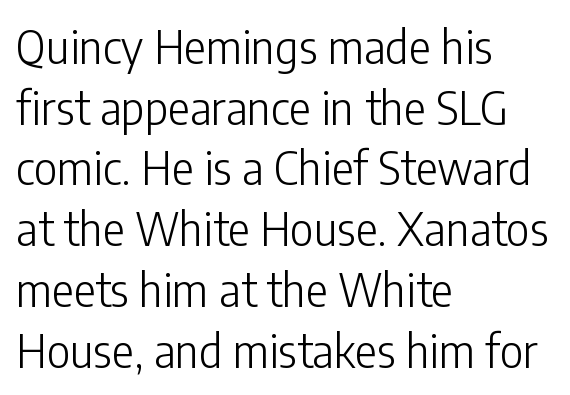
Q: Is the text bold? A: No.
Q: Is the text italic (slanted)? A: No, it is upright.
Q: Is the typeface a serif or a sans-serif typeface? A: Sans-serif.
Q: Is the text underlined? A: No.
Q: How is the paragraph aligned? A: Left-aligned.
Q: Is the spacing between letters normal or unusually wide? A: Normal.
Q: Is the spacing between lines tight, normal or loose? A: Normal.
Q: Width (condensed, normal, or wide)? A: Condensed.
Q: Stroke contrast? A: Low.
Q: x-height? A: Medium.
Q: Monospaced? A: No.
